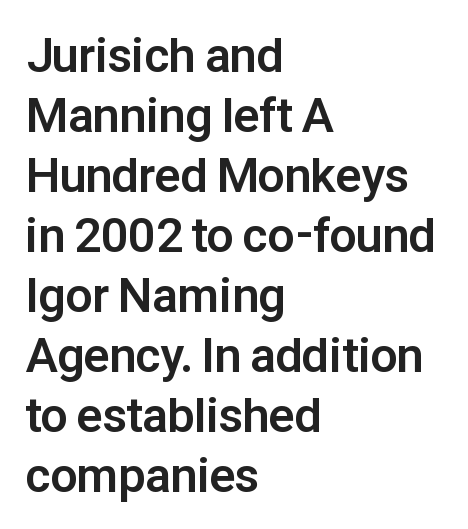
The image shows 48 px bold sans-serif type, upright; set left-aligned, normal line spacing (1.25x), normal letter spacing, not underlined; low stroke contrast and a medium x-height.
